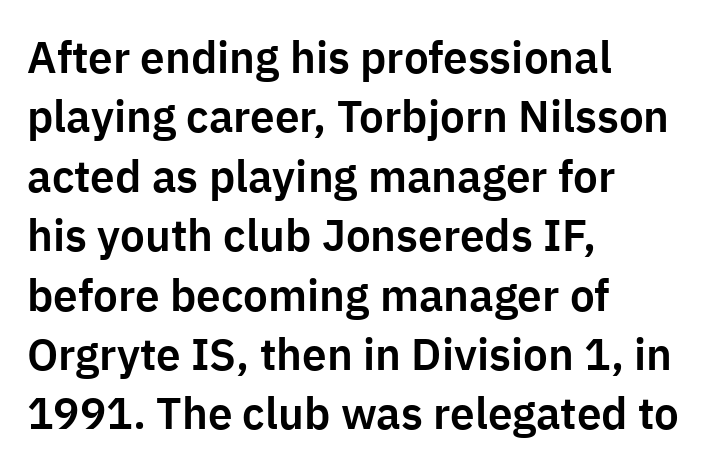
Q: Is the text italic (slanted)? A: No, it is upright.
Q: Is the typeface a serif or a sans-serif typeface? A: Sans-serif.
Q: Is the text underlined? A: No.
Q: How is the paragraph aligned? A: Left-aligned.
Q: Is the spacing between letters normal or unusually wide? A: Normal.
Q: Is the spacing between lines tight, normal or loose? A: Normal.
Q: Width (condensed, normal, or wide)? A: Normal.
Q: Stroke contrast? A: Low.
Q: x-height? A: Medium.
Q: Monospaced? A: No.
